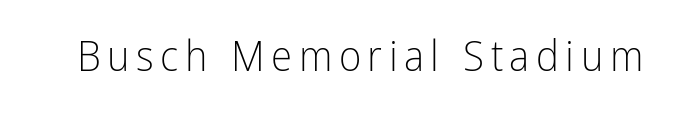
Spacing verdict: proportional, widths tailored to each character. Upright lettering throughout. The specimen omits any rule beneath the text block's lines. Each letter's strokes conclude bluntly, with no projecting serifs.
